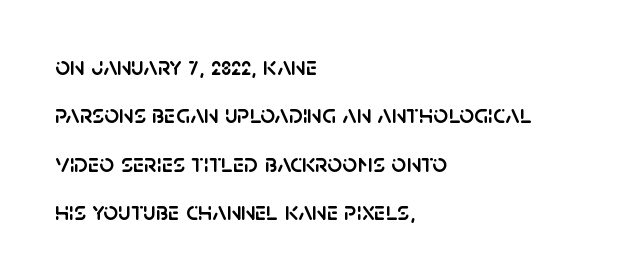
The specimen omits any rule beneath the text block's lines. Is the letter spacing exaggerated? No — it looks like the ordinary default. Caption: multi-line text, flush left, ragged right. Posture: upright roman.
